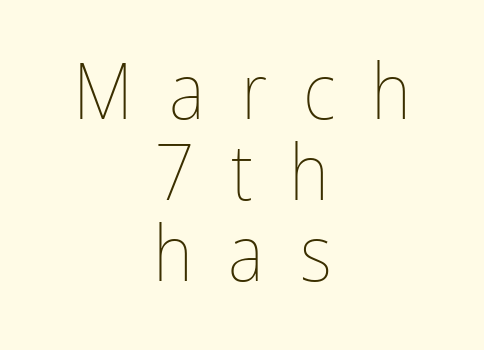
The gaps between neighbouring characters are conspicuously large. Do the characters align in a grid? No, the font is proportional. Does the lettering tilt? It doesn't — this is upright. Weight: not bold — regular or lighter. Only glyphs here, with clear space below each row. Line starts and ends both wander, symmetrically.
